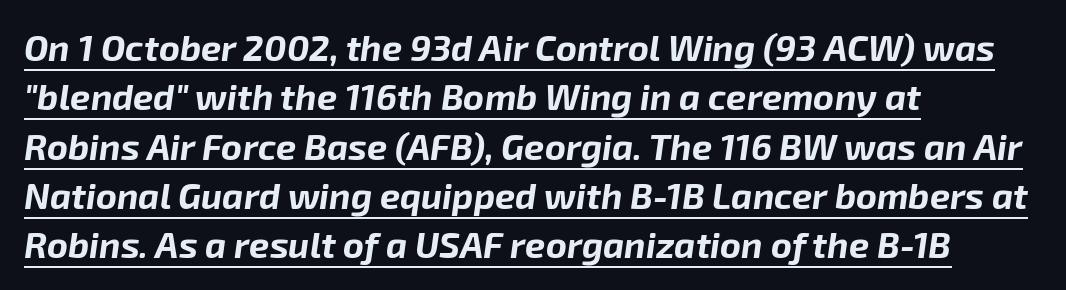
Horizontal alignment here is leftward, the default for most running prose. This sample uses plain, unmodified letter spacing. Emphasis by weight is at full strength: bold. Looks like regular typesetting: each glyph gets only the width it needs. Horizontal bands of white between lines are of average thickness.
